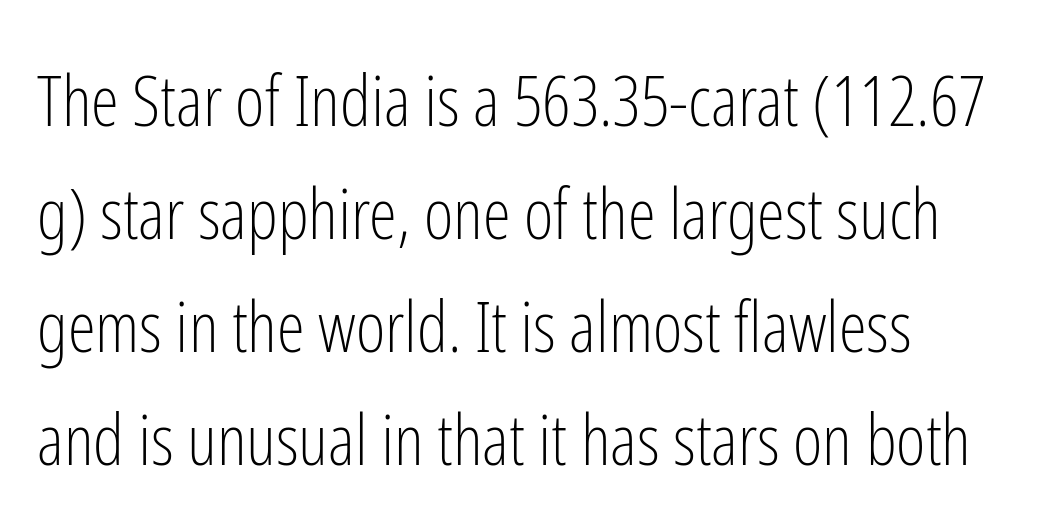
The image shows 71 px light, condensed sans-serif type, upright; set normal line spacing (1.59x), normal letter spacing, not underlined; low stroke contrast and a medium x-height.
